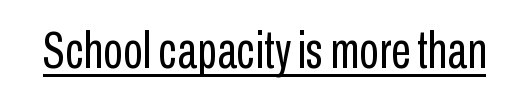
The image shows 51 px regular-weight, condensed sans-serif type, upright; set normal letter spacing, underlined; low stroke contrast and a medium x-height.
